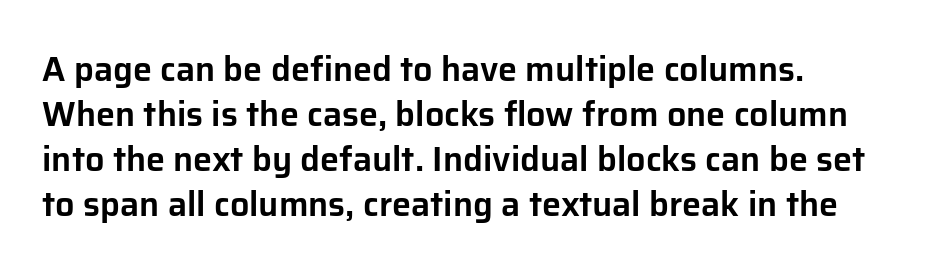
{"serif": "no", "italic": "no", "width": "normal", "stroke_contrast": "low", "x_height": "medium", "monospaced": "no", "underline": "no", "align": "left", "line_spacing": "normal", "line_spacing_ratio": 1.32, "letter_spacing": "normal", "letter_spacing_em": 0.0, "glyph_px": 34}
